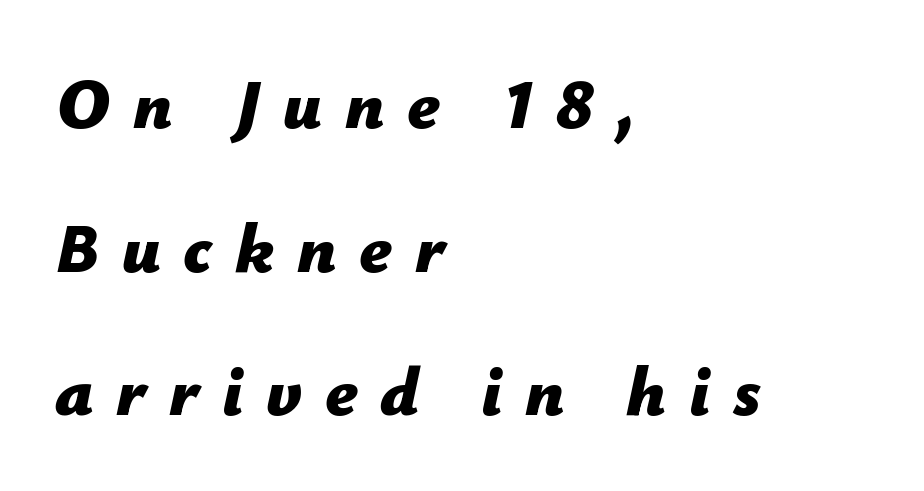
Underline: absent. Leftover space on each line is placed entirely after the last word. The letterforms stand isolated, each surrounded by extra space. The block of text is sparse from top to bottom, with ample space between rows.
